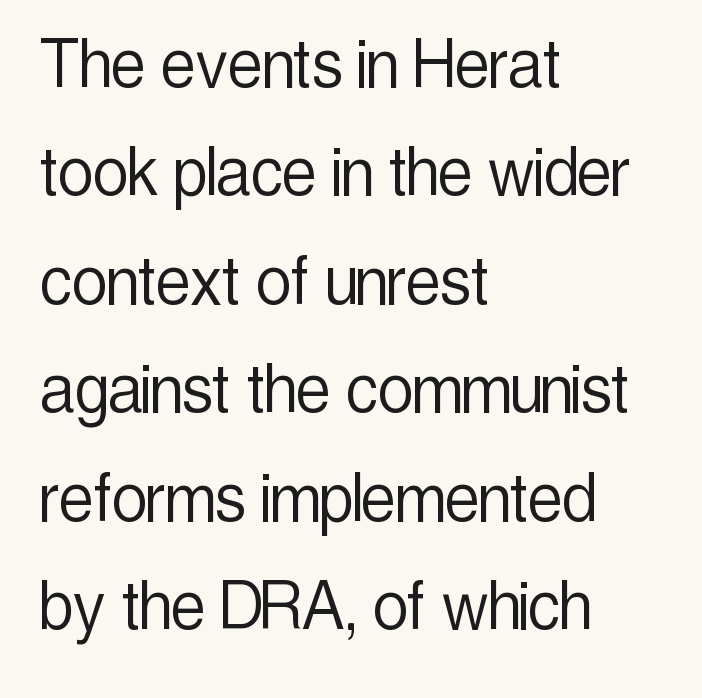
Q: Is the text bold? A: No.
Q: Is the text italic (slanted)? A: No, it is upright.
Q: Is the typeface a serif or a sans-serif typeface? A: Sans-serif.
Q: Is the text underlined? A: No.
Q: How is the paragraph aligned? A: Left-aligned.
Q: Is the spacing between letters normal or unusually wide? A: Normal.
Q: Is the spacing between lines tight, normal or loose? A: Normal.
Q: Width (condensed, normal, or wide)? A: Condensed.
Q: x-height? A: Medium.
Q: Monospaced? A: No.
